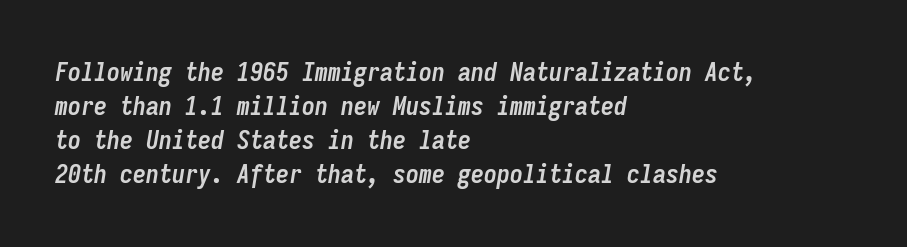
Q: Is the text bold? A: Yes.
Q: Is the text italic (slanted)? A: Yes, it leans right by about 9 degrees.
Q: Is the text underlined? A: No.
Q: How is the paragraph aligned? A: Left-aligned.
Q: Is the spacing between letters normal or unusually wide? A: Normal.
Q: Is the spacing between lines tight, normal or loose? A: Normal.
